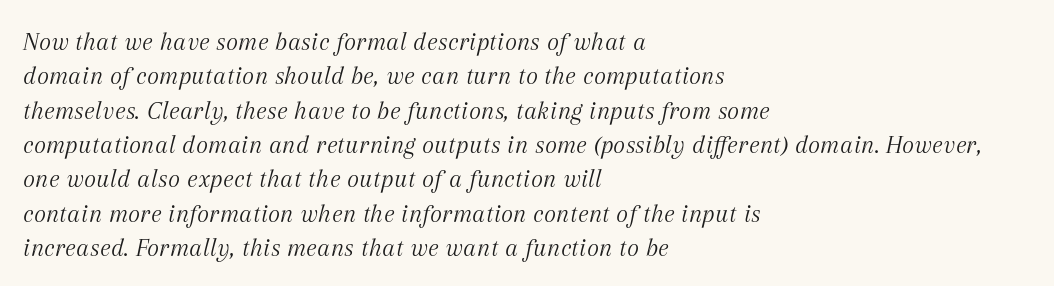
{"italic": "yes", "lean": "right", "slant_degrees": 12, "bold": "no", "underline": "no", "align": "left", "line_spacing": "normal", "line_spacing_ratio": 1.32, "letter_spacing": "normal", "letter_spacing_em": 0.0, "glyph_px": 26}
